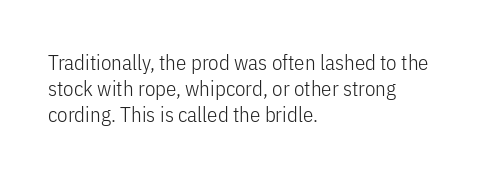
The typography opts for an upright posture over an oblique one. Unmarked baselines from the first word to the last. Students, note that the glyphs here touch the page at normal intervals. Which margin do the lines hug? The left one — the right edge is uneven. The typesetting does not lean heavy: it is not bold.
